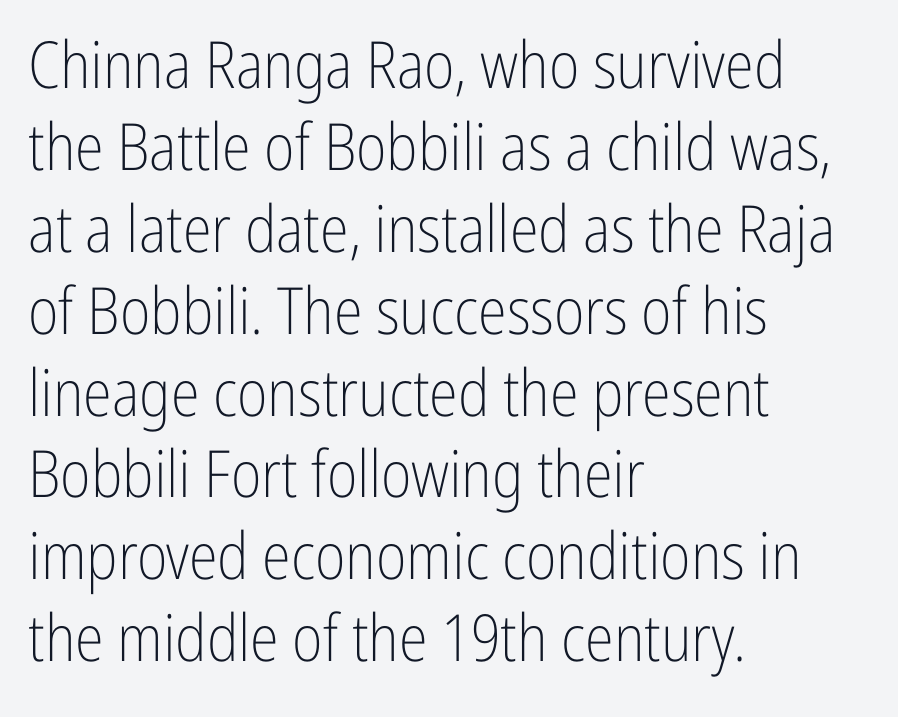
Examine the stroke ends and you'll find no serifs. A typesetter would call this proportional, since set widths differ per character. Clear beneath every line of the passage. The strokes are not fattened; the text isn't bold. If you drew a ruler down the left edge, every line would touch it. The type sits square on the baseline with zero lean.
